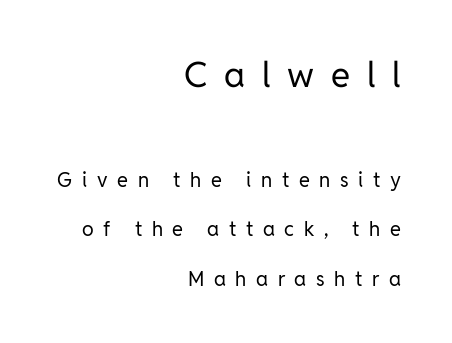
The image shows 35 px regular-weight sans-serif type, upright; set right-aligned, loose line spacing (2.48x), unusually wide letter spacing (+0.48 em), not underlined; the first (top) block is 1.75x larger; low stroke contrast and a medium x-height.
